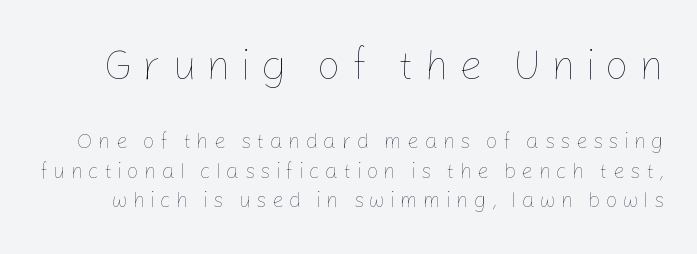
You could not count columns in this text — the font is proportionally spaced. Typesetter's note — upper block bumped up in size, lower block left smaller. Inter-character spacing is expanded well beyond the font's built-in metrics. Vertically, the passage feels balanced, rows spaced as you'd expect. Counters stay open thanks to moderate or lighter strokes.
